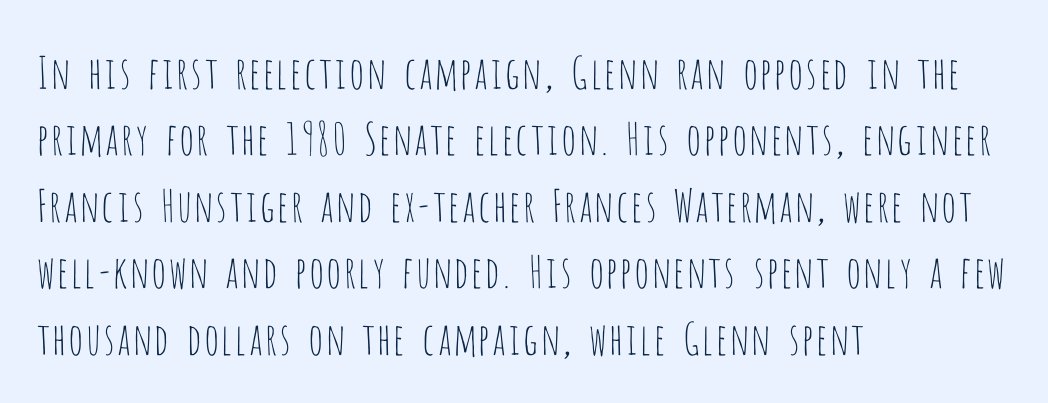
Q: Is the text bold? A: No.
Q: Is the text italic (slanted)? A: No, it is upright.
Q: Is the typeface a serif or a sans-serif typeface? A: Sans-serif.
Q: Is the text underlined? A: No.
Q: How is the paragraph aligned? A: Left-aligned.
Q: Is the spacing between letters normal or unusually wide? A: Normal.
Q: Is the spacing between lines tight, normal or loose? A: Normal.
Q: Width (condensed, normal, or wide)? A: Condensed.
Q: Stroke contrast? A: Low.
Q: x-height? A: Large.
Q: Monospaced? A: No.
